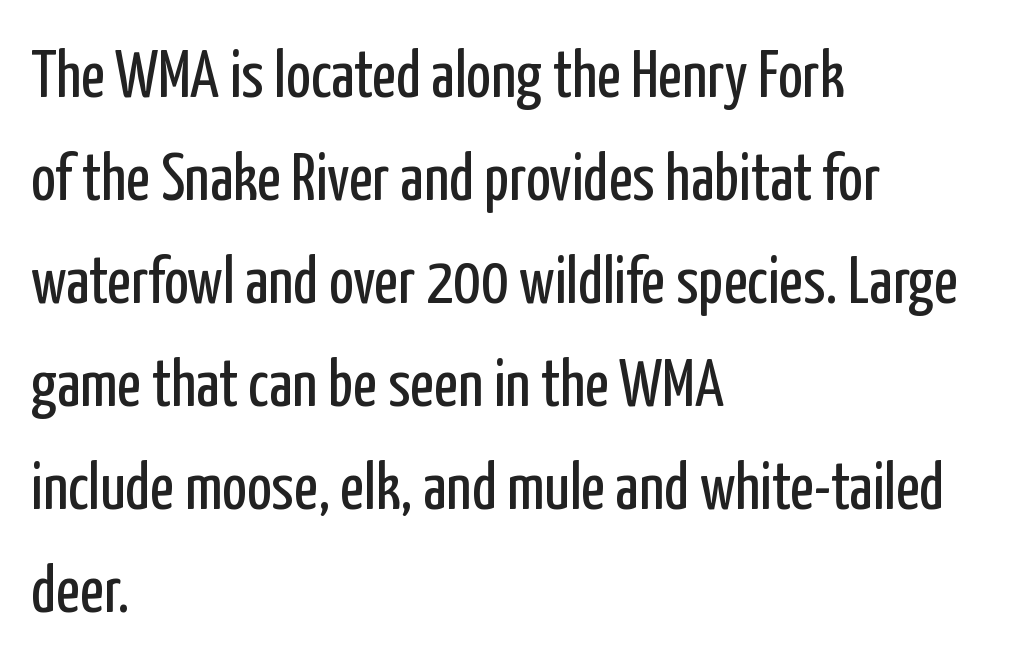
There is no visible air inserted between adjacent glyphs. This rendering employs a face without finishing strokes, i.e., a sans-serif. Teacher's note: observe the even left margin — that is flush-left alignment. The specimen reads as upright at a glance. Decoration check: the copy has no underline. Letters have the restrained weight of plain body copy at most.
